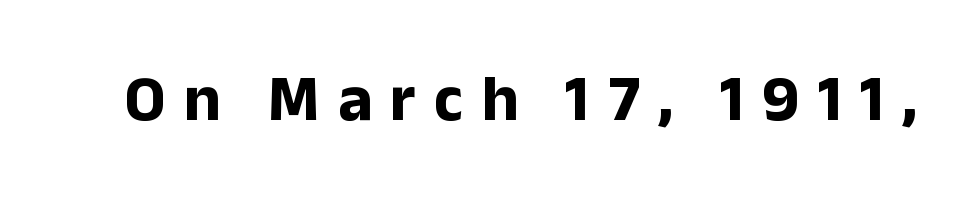
The image shows 65 px bold sans-serif type, upright; set unusually wide letter spacing (+0.28 em), not underlined; low stroke contrast and a medium x-height.
